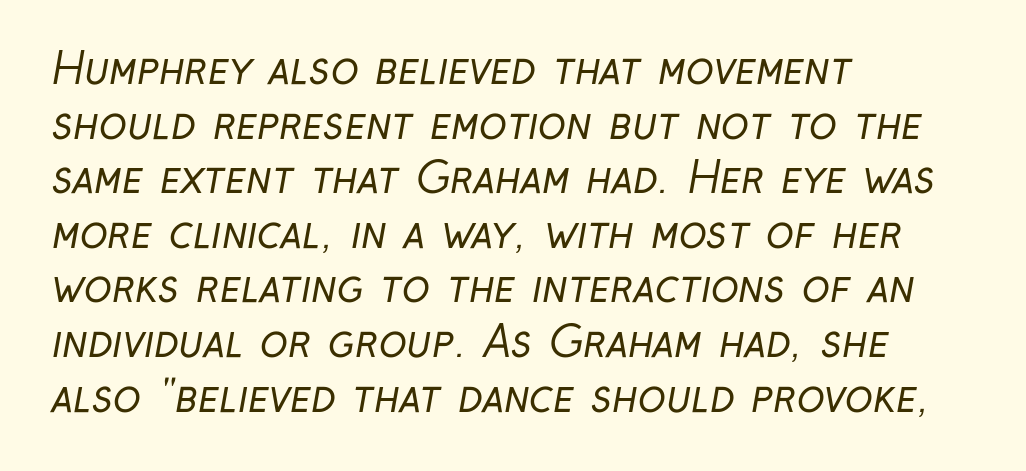
{"serif": "no", "bold": "no", "weight": "regular", "width": "condensed", "stroke_contrast": "low", "x_height": "medium", "monospaced": "no", "underline": "no", "align": "left", "line_spacing": "normal", "line_spacing_ratio": 1.3, "letter_spacing": "normal", "letter_spacing_em": 0.0, "glyph_px": 42}
